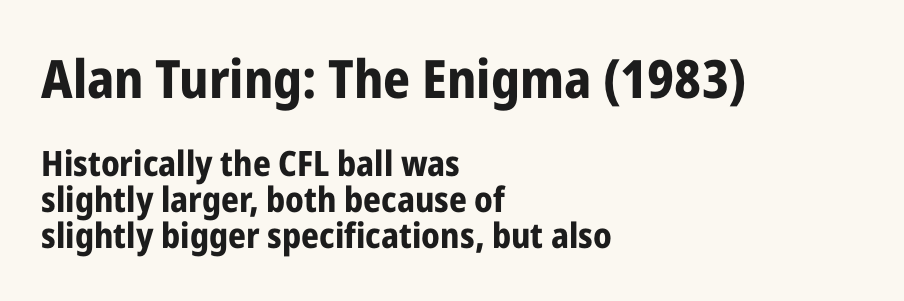
Honestly, the rows look squashed on top of each other. The lettering stays uniformly vertical, giving the passage a roman look. One-word summary of the alignment: left. Students, note that the glyphs here touch the page at normal intervals. Type without underlining.
